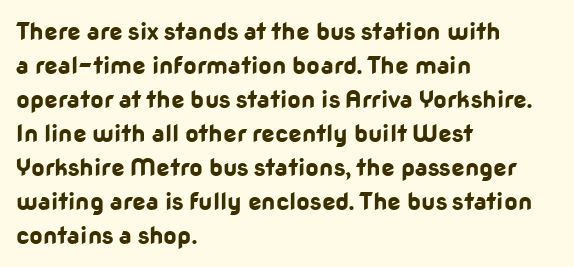
The image shows 24 px bold type, upright; set left-aligned, normal line spacing (1.42x), normal letter spacing, not underlined.
